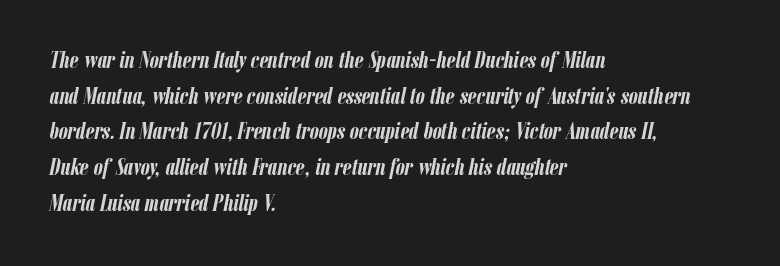
The image shows 23 px bold type, italic (leaning right); set left-aligned, normal line spacing (1.55x), normal letter spacing, not underlined.
